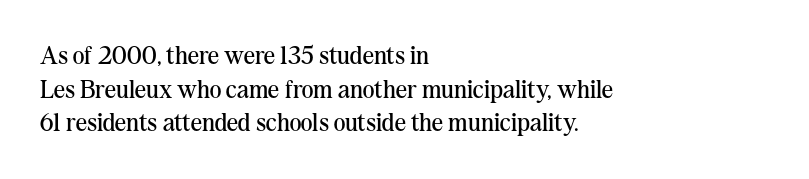
The image shows 25 px text type, upright; set left-aligned, normal line spacing (1.35x), normal letter spacing, not underlined.
